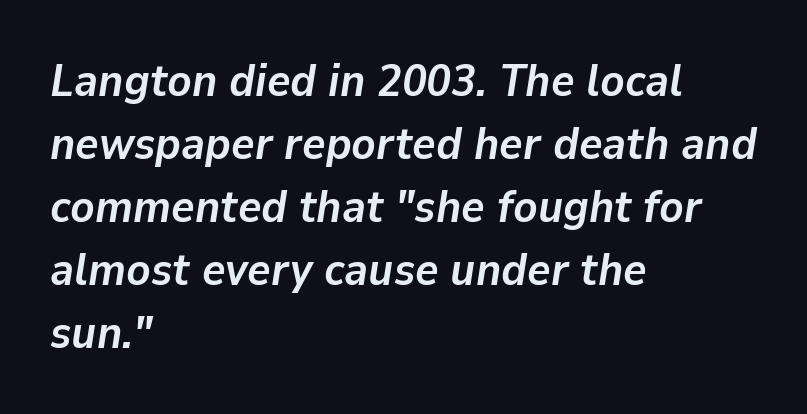
The image shows 45 px semibold type, italic (leaning right); set left-aligned, normal line spacing (1.4x), normal letter spacing, not underlined; low stroke contrast and a medium x-height.
